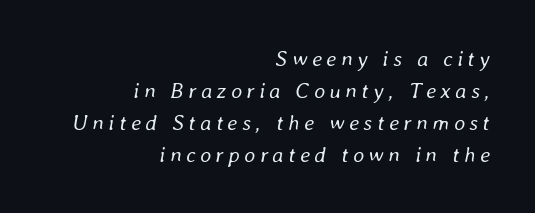
The image shows 22 px text type, italic (leaning right); set right-aligned, normal line spacing (1.45x), unusually wide letter spacing (+0.2 em), not underlined.
